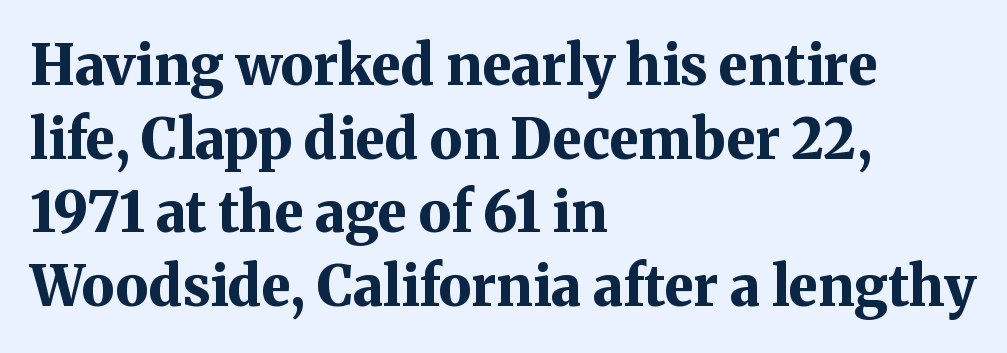
The image shows 55 px bold serif type, upright; set left-aligned, normal line spacing (1.34x), normal letter spacing, not underlined; medium stroke contrast and a medium x-height.
